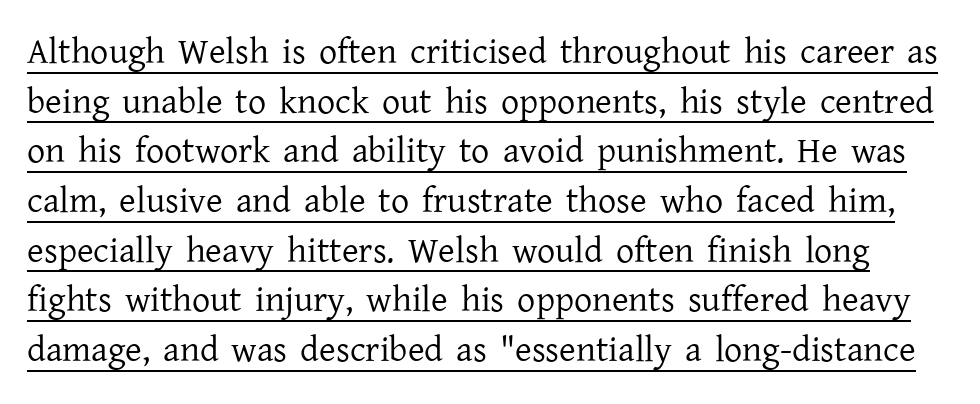
The image shows 36 px regular-weight serif type, upright; set normal line spacing (1.38x), normal letter spacing, underlined; low stroke contrast and a medium x-height.
